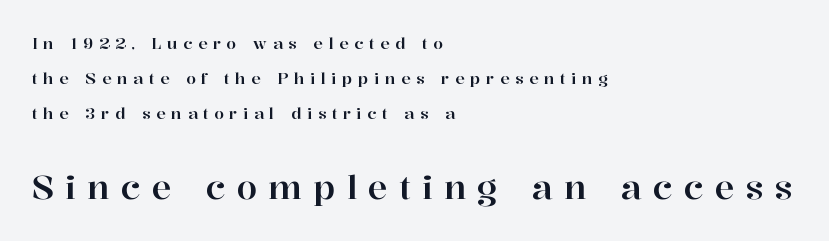
{"serif": "yes", "italic": "no", "width": "normal", "stroke_contrast": "high", "x_height": "medium", "monospaced": "no", "underline": "no", "align": "left", "line_spacing": "loose", "line_spacing_ratio": 2.19, "letter_spacing": "wide", "letter_spacing_em": 0.34, "larger_block": "second", "size_ratio": 2.06, "glyph_px": 33}
